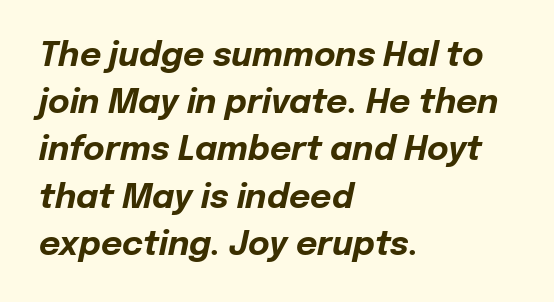
The image shows 33 px bold type, italic (leaning right); set left-aligned, normal line spacing (1.43x), normal letter spacing, not underlined; low stroke contrast and a medium x-height.
